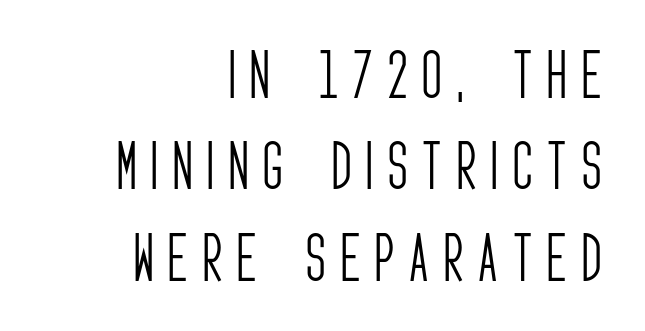
Q: Is the text bold? A: No.
Q: Is the text italic (slanted)? A: No, it is upright.
Q: Is the typeface a serif or a sans-serif typeface? A: Sans-serif.
Q: Is the text underlined? A: No.
Q: How is the paragraph aligned? A: Right-aligned.
Q: Is the spacing between letters normal or unusually wide? A: Unusually wide.
Q: Is the spacing between lines tight, normal or loose? A: Normal.
Q: Width (condensed, normal, or wide)? A: Condensed.
Q: Stroke contrast? A: Low.
Q: x-height? A: Large.
Q: Monospaced? A: No.
